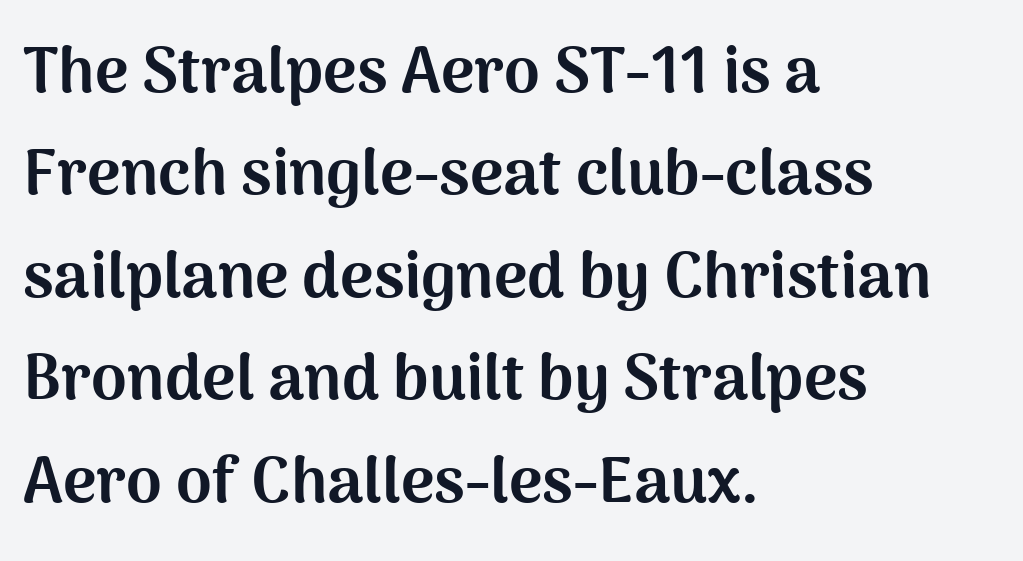
Descenders are the only things crossing below the line. Quick note: not italic, upright. Heft: maximum for text — a bold. Each word holds together tightly as a unit, with standard inter-letter gaps.
